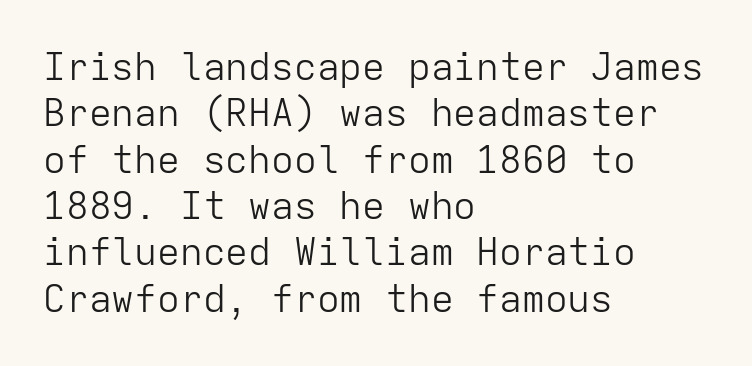
Q: Is the text bold? A: No.
Q: Is the text italic (slanted)? A: No, it is upright.
Q: Is the typeface a serif or a sans-serif typeface? A: Sans-serif.
Q: Is the text underlined? A: No.
Q: How is the paragraph aligned? A: Left-aligned.
Q: Is the spacing between letters normal or unusually wide? A: Normal.
Q: Width (condensed, normal, or wide)? A: Normal.
Q: Stroke contrast? A: Low.
Q: x-height? A: Medium.
Q: Monospaced? A: Yes.
